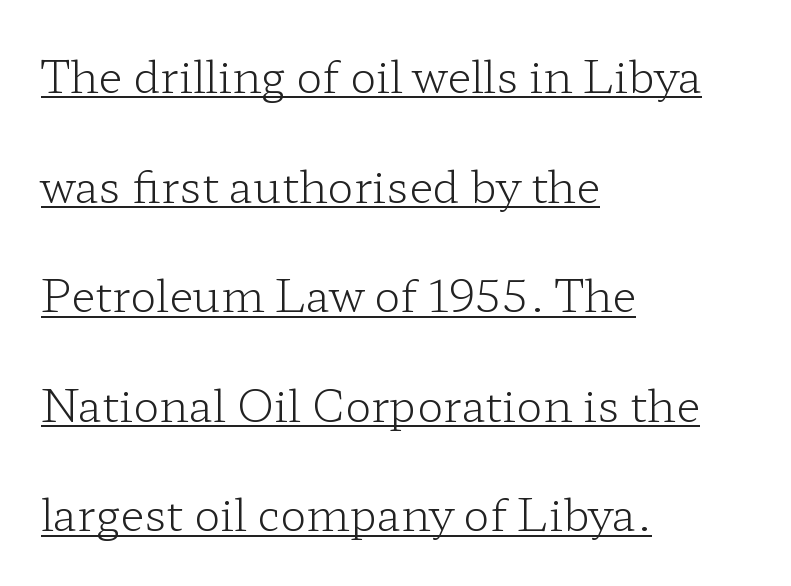
Inter-character spacing is left at the font's built-in metrics. Each letter keeps its own natural width here, so spacing adapts to shape. This is the regular roman posture of the typeface. Is this a sans? No — the strokes have serifs. Leading is clearly above the norm, producing a sparse column. Honestly, the underline is the first thing you notice here.
